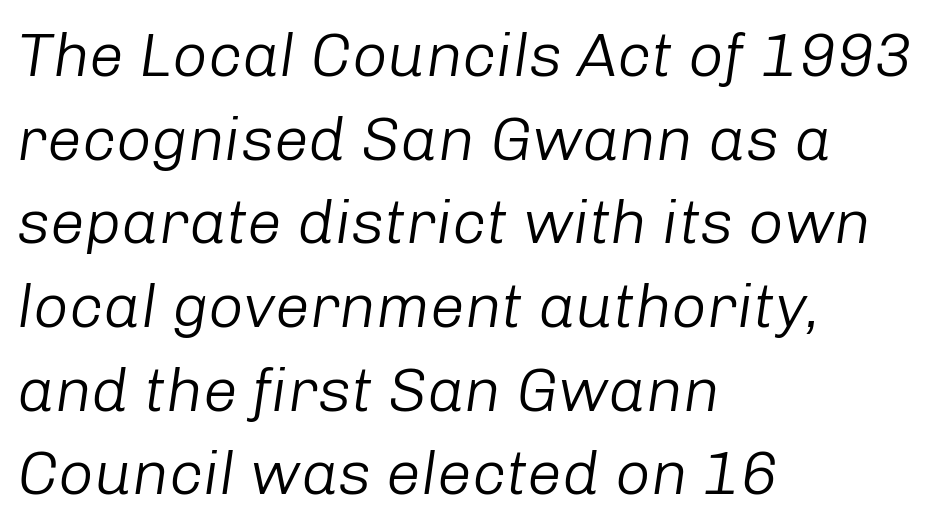
Q: Is the text bold? A: No.
Q: Is the text italic (slanted)? A: Yes, it leans right by about 8 degrees.
Q: Is the text underlined? A: No.
Q: How is the paragraph aligned? A: Left-aligned.
Q: Is the spacing between letters normal or unusually wide? A: Normal.
Q: Is the spacing between lines tight, normal or loose? A: Normal.
Q: Width (condensed, normal, or wide)? A: Normal.
Q: Stroke contrast? A: Low.
Q: x-height? A: Medium.
Q: Monospaced? A: No.
